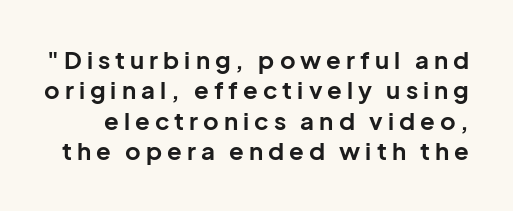
{"italic": "no", "bold": "yes", "underline": "no", "line_spacing": "normal", "line_spacing_ratio": 1.27, "letter_spacing": "wide", "letter_spacing_em": 0.21, "glyph_px": 24}
